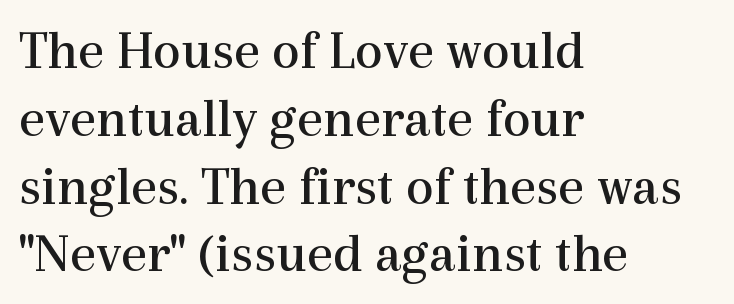
{"serif": "yes", "italic": "no", "bold": "no", "weight": "regular", "width": "normal", "x_height": "medium", "monospaced": "no", "underline": "no", "align": "left", "line_spacing_ratio": 1.21, "letter_spacing": "normal", "letter_spacing_em": 0.0, "glyph_px": 56}
